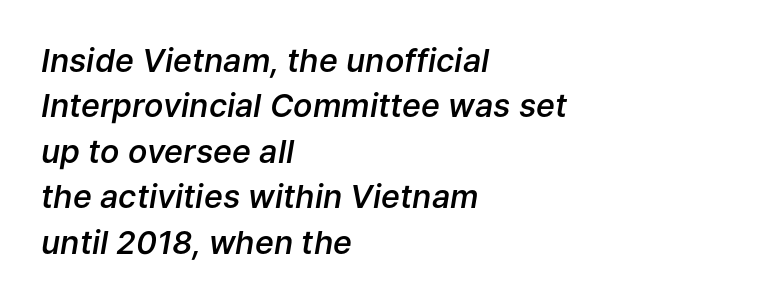
Q: Is the text bold? A: Semi-bold.
Q: Is the text italic (slanted)? A: Yes, it leans right by about 9 degrees.
Q: Is the text underlined? A: No.
Q: How is the paragraph aligned? A: Left-aligned.
Q: Is the spacing between letters normal or unusually wide? A: Normal.
Q: Is the spacing between lines tight, normal or loose? A: Normal.
Q: Width (condensed, normal, or wide)? A: Normal.
Q: Stroke contrast? A: Low.
Q: x-height? A: Medium.
Q: Monospaced? A: No.
